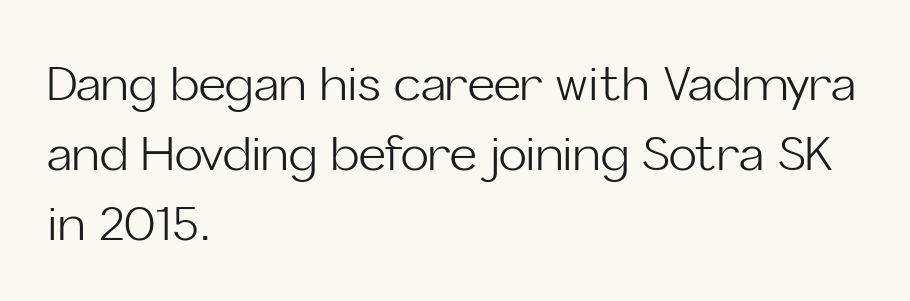
Regarding leading, the lines here are spaced in the standard way. Letterform terminals end flat and unadorned throughout the passage. Every character sits straight up, as roman type does. The rendering uses natural spacing where letterforms have individual widths.
